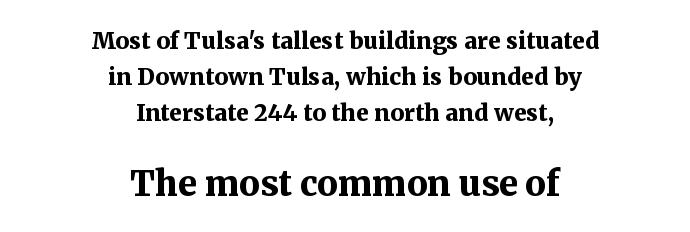
Q: Is the text bold? A: Yes.
Q: Is the text italic (slanted)? A: No, it is upright.
Q: Is the typeface a serif or a sans-serif typeface? A: Serif.
Q: Is the text underlined? A: No.
Q: How is the paragraph aligned? A: Centered.
Q: Is the spacing between letters normal or unusually wide? A: Normal.
Q: Is the spacing between lines tight, normal or loose? A: Normal.
Q: Which block of text is set in a larger size, the first (top) or the second (bottom)? A: The second (bottom) one.
Q: Width (condensed, normal, or wide)? A: Normal.
Q: Stroke contrast? A: Medium.
Q: x-height? A: Medium.
Q: Monospaced? A: No.
